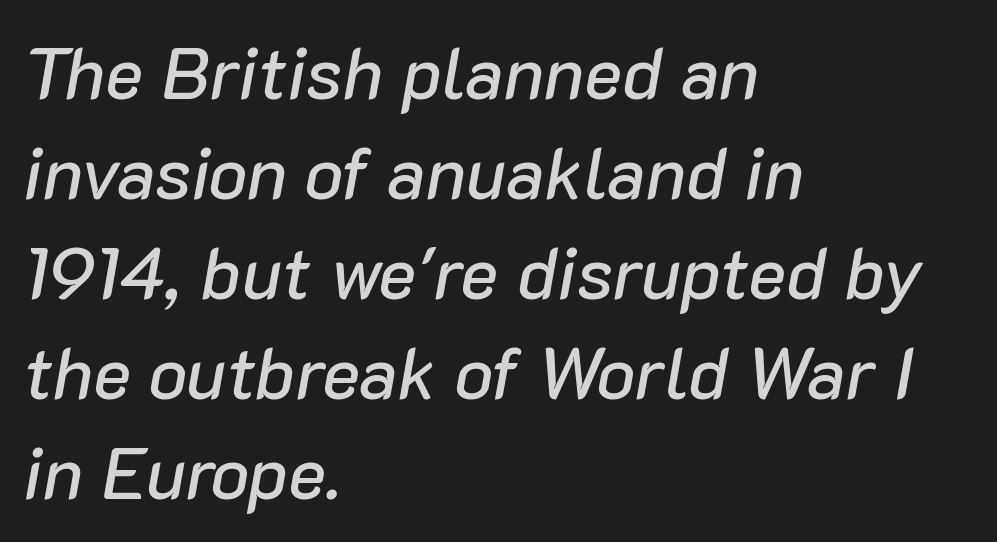
The image shows 72 px text type, italic (leaning right); set left-aligned, normal line spacing (1.39x), normal letter spacing, not underlined; low stroke contrast and a medium x-height.
